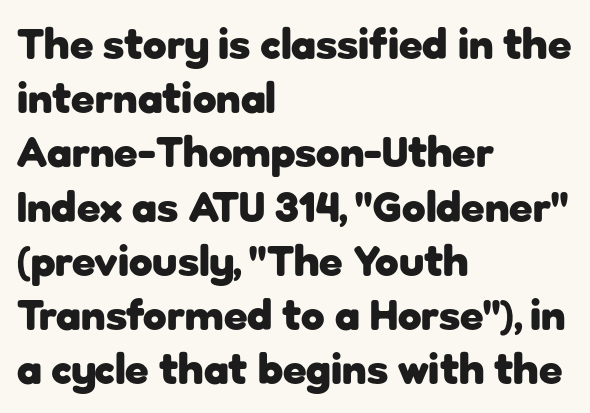
The image shows 43 px heavy sans-serif type, upright; set left-aligned, normal line spacing (1.26x), normal letter spacing, not underlined; low stroke contrast and a medium x-height.
